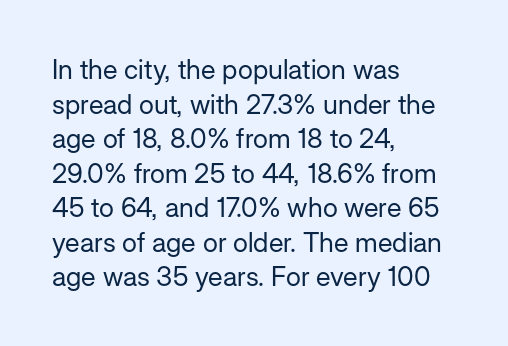
{"italic": "no", "bold": "no", "underline": "no", "align": "left", "line_spacing": "normal", "line_spacing_ratio": 1.28, "letter_spacing": "normal", "letter_spacing_em": 0.0, "glyph_px": 27}
